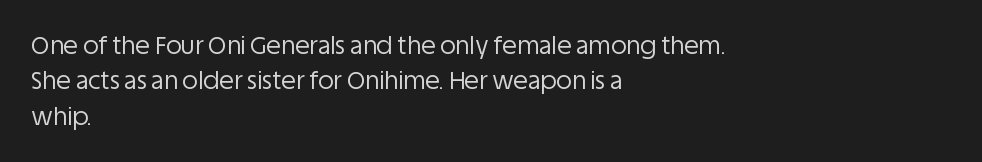
Q: Is the text bold? A: No.
Q: Is the text italic (slanted)? A: No, it is upright.
Q: Is the text underlined? A: No.
Q: How is the paragraph aligned? A: Left-aligned.
Q: Is the spacing between letters normal or unusually wide? A: Normal.
Q: Is the spacing between lines tight, normal or loose? A: Normal.
